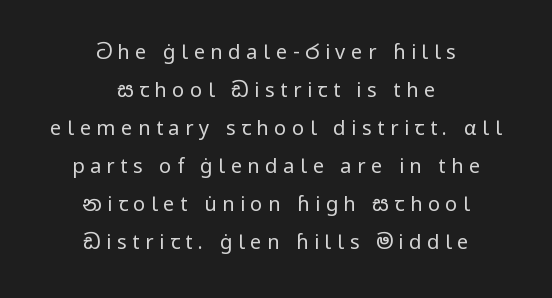
Is the type heavy? It reads as light-to-regular instead. Notice how the stems are strictly vertical — no italics here. The string is rendered with underlining switched off. Compared with typical paragraphs, the rows here are farther apart. Horizontally, the lines are justified to the midpoint only. The face used here is rendered with a markedly widened letterfit.
